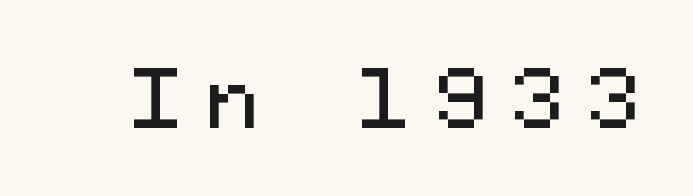
Q: Is the text italic (slanted)? A: No, it is upright.
Q: Is the typeface a serif or a sans-serif typeface? A: Sans-serif.
Q: Is the text underlined? A: No.
Q: Is the spacing between letters normal or unusually wide? A: Unusually wide.
Q: Width (condensed, normal, or wide)? A: Normal.
Q: Stroke contrast? A: Medium.
Q: x-height? A: Medium.
Q: Monospaced? A: Yes.
